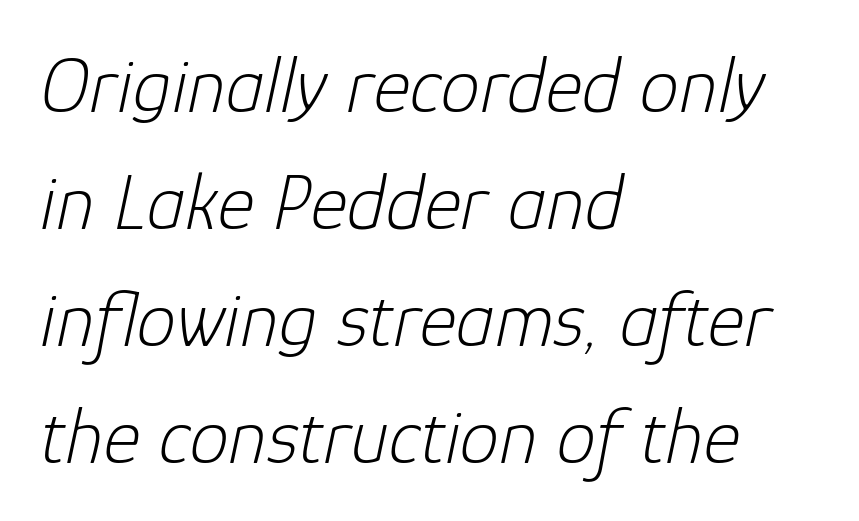
{"italic": "yes", "lean": "right", "slant_degrees": 12, "bold": "no", "weight": "light", "width": "normal", "stroke_contrast": "low", "x_height": "medium", "monospaced": "no", "underline": "no", "align": "left", "line_spacing": "normal", "line_spacing_ratio": 1.48, "letter_spacing": "normal", "letter_spacing_em": 0.0, "glyph_px": 79}
